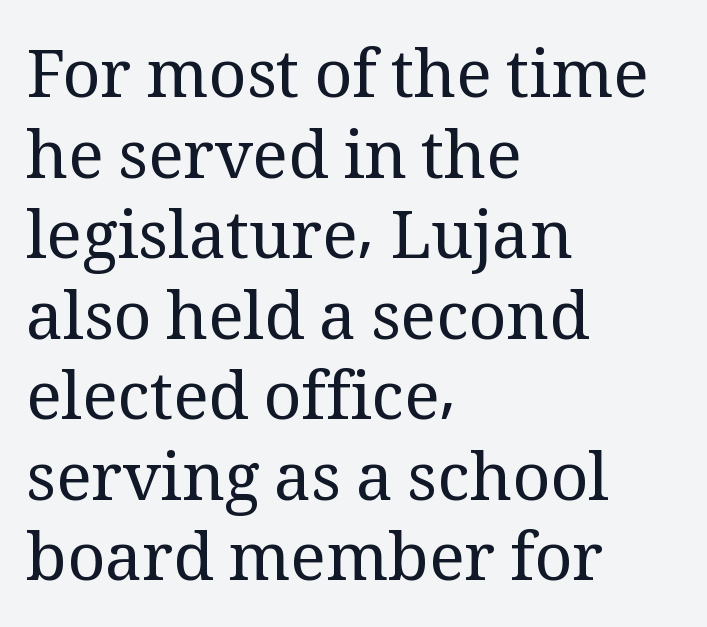
The image shows 66 px regular-weight serif type, upright; set left-aligned, line spacing 1.22x, normal letter spacing, not underlined; medium stroke contrast and a medium x-height.
